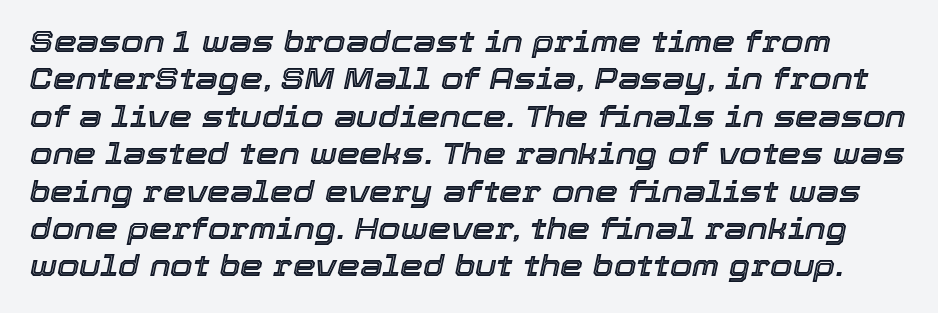
The image shows 29 px text type, italic (leaning right); set normal line spacing (1.29x), normal letter spacing, not underlined; a medium x-height.
